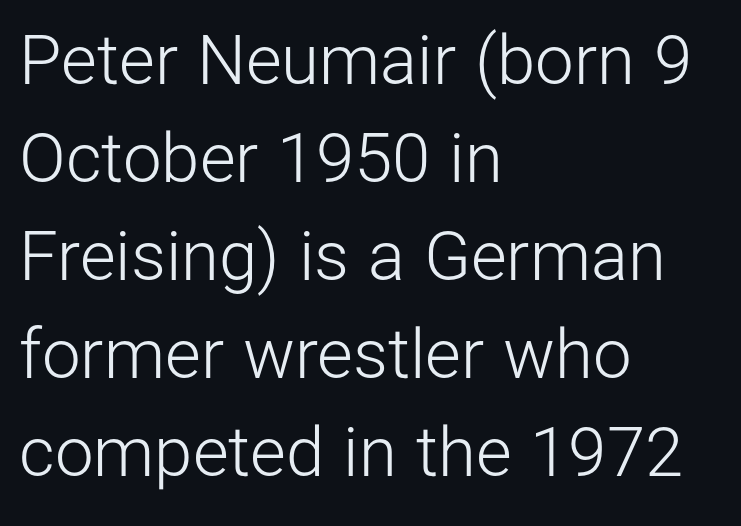
Vertically, the passage feels balanced, rows spaced as you'd expect. The compositor pushed each line to the left boundary. Type without underlining. The strokes carry an ordinary text weight at most. Is there any slant? The stems are plumb.
